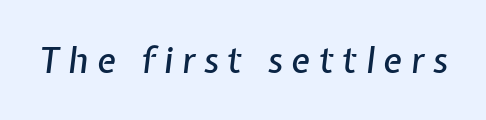
The specimen omits any rule beneath the text block's lines. The whole block is typeset with a tilt. A typesetter would call this proportional, since set widths differ per character. The face used here is rendered with a markedly widened letterfit.
